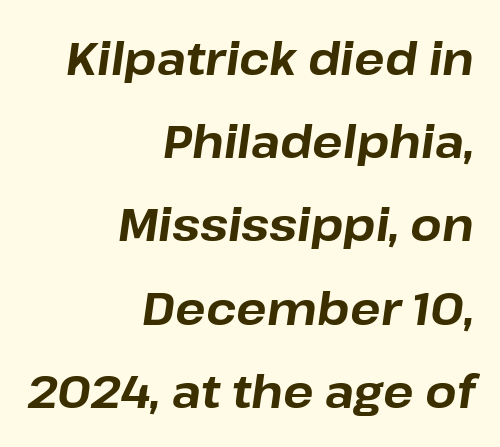
Think of a printed novel: that variable character pitch is what you see here. Just letters on the line, the space beneath them empty. There is no visible air inserted between adjacent glyphs. All the whitespace from short lines collects on the left. Characters are canted at an angle relative to the baseline's perpendicular. Weight check: bold — yes, fully.
